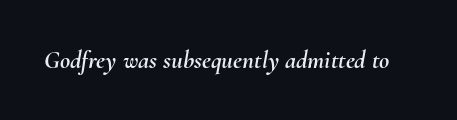
Characters follow at the spacing the type designer built in. Descender tails drop into unmarked territory. The axis of the letterforms is tilted away from vertical.
